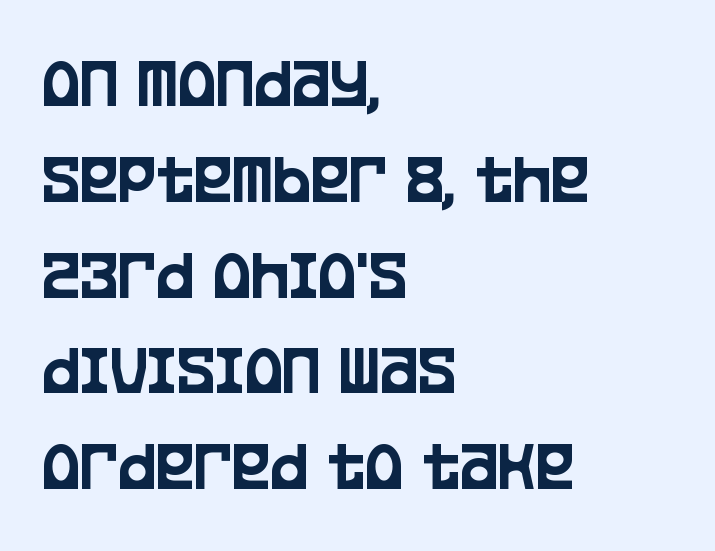
{"serif": "no", "italic": "no", "width": "condensed", "stroke_contrast": "low", "x_height": "large", "monospaced": "no", "underline": "no", "align": "left", "line_spacing": "normal", "line_spacing_ratio": 1.33, "letter_spacing": "normal", "letter_spacing_em": 0.0, "glyph_px": 72}
